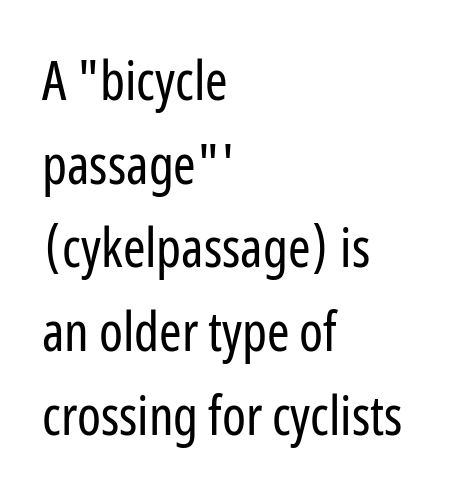
The image shows 54 px regular-weight, condensed sans-serif type, upright; set left-aligned, normal line spacing (1.55x), normal letter spacing, not underlined; low stroke contrast and a medium x-height.
